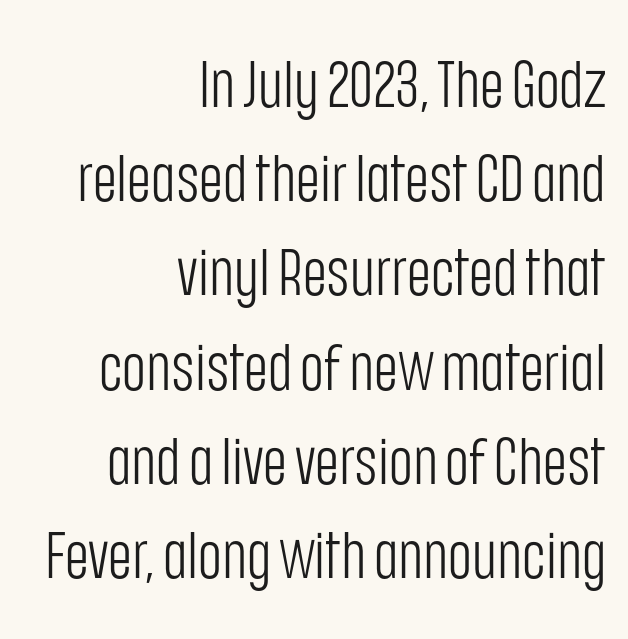
Q: Is the text bold? A: No.
Q: Is the text italic (slanted)? A: No, it is upright.
Q: Is the typeface a serif or a sans-serif typeface? A: Sans-serif.
Q: Is the text underlined? A: No.
Q: How is the paragraph aligned? A: Right-aligned.
Q: Is the spacing between letters normal or unusually wide? A: Normal.
Q: Is the spacing between lines tight, normal or loose? A: Normal.
Q: Width (condensed, normal, or wide)? A: Condensed.
Q: Stroke contrast? A: Low.
Q: x-height? A: Large.
Q: Monospaced? A: No.
